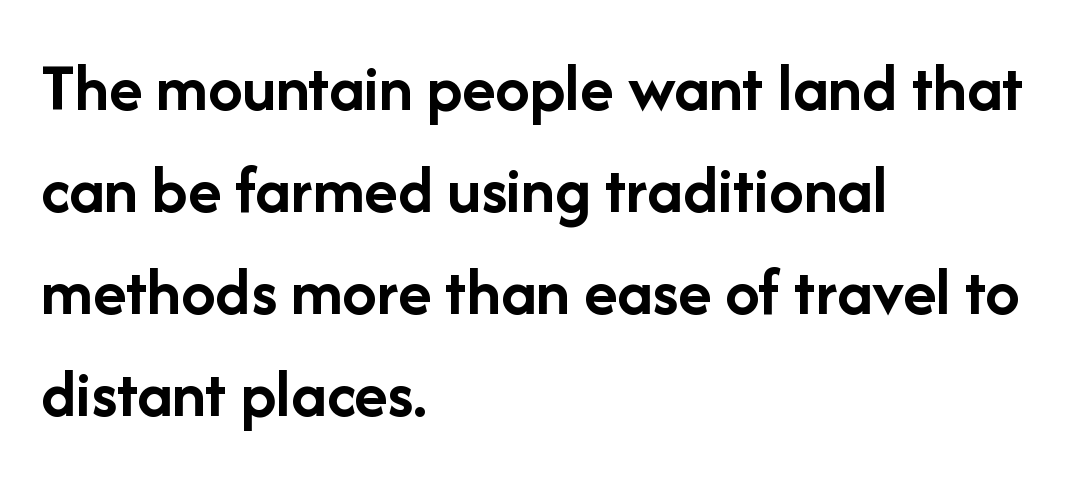
{"serif": "no", "italic": "no", "bold": "yes", "weight": "semibold", "width": "normal", "stroke_contrast": "low", "x_height": "medium", "monospaced": "no", "underline": "no", "align": "left", "line_spacing": "normal", "line_spacing_ratio": 1.48, "letter_spacing": "normal", "letter_spacing_em": 0.0, "glyph_px": 69}
